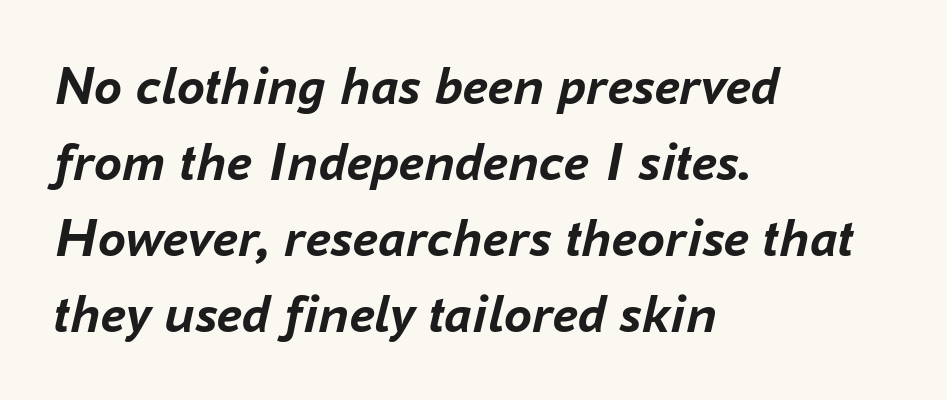
The image shows 56 px semibold type, italic (leaning right); set left-aligned, normal line spacing (1.36x), normal letter spacing, not underlined; low stroke contrast and a medium x-height.
